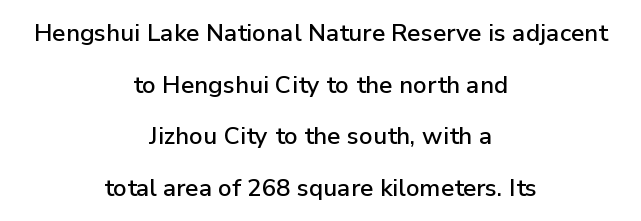
{"italic": "no", "underline": "no", "align": "center", "line_spacing": "loose", "line_spacing_ratio": 2.15, "letter_spacing": "normal", "letter_spacing_em": 0.0, "glyph_px": 24}
